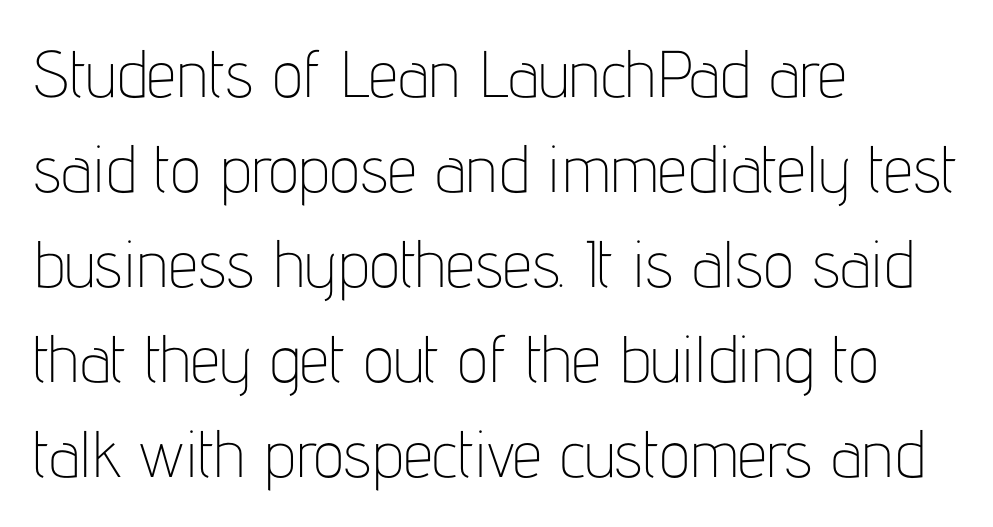
The image shows 66 px thin, condensed sans-serif type, upright; set left-aligned, normal line spacing (1.44x), normal letter spacing, not underlined; low stroke contrast and a medium x-height.
